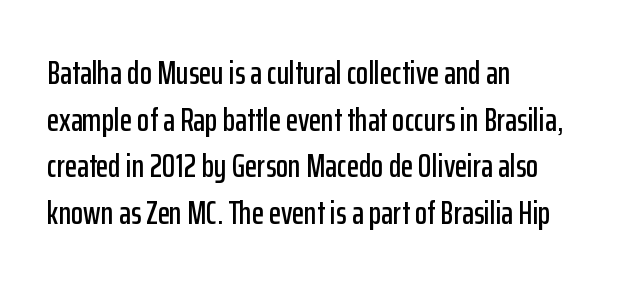
{"serif": "no", "italic": "no", "width": "condensed", "stroke_contrast": "low", "x_height": "medium", "monospaced": "no", "underline": "no", "align": "left", "line_spacing": "normal", "line_spacing_ratio": 1.46, "letter_spacing": "normal", "letter_spacing_em": 0.0, "glyph_px": 32}
